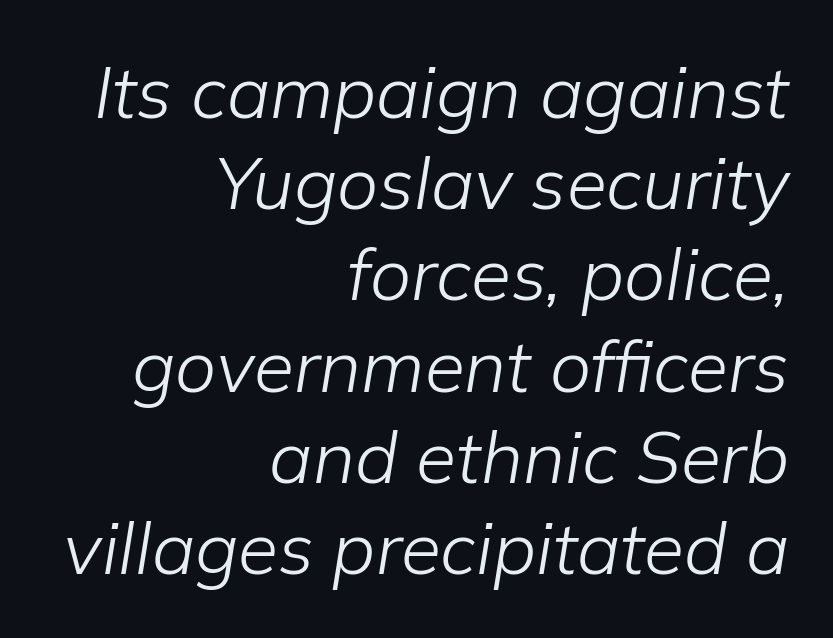
Q: Is the text bold? A: No.
Q: Is the text italic (slanted)? A: Yes, it leans right by about 9 degrees.
Q: Is the text underlined? A: No.
Q: How is the paragraph aligned? A: Right-aligned.
Q: Is the spacing between letters normal or unusually wide? A: Normal.
Q: Is the spacing between lines tight, normal or loose? A: Normal.
Q: Width (condensed, normal, or wide)? A: Normal.
Q: Stroke contrast? A: Low.
Q: x-height? A: Medium.
Q: Monospaced? A: No.
